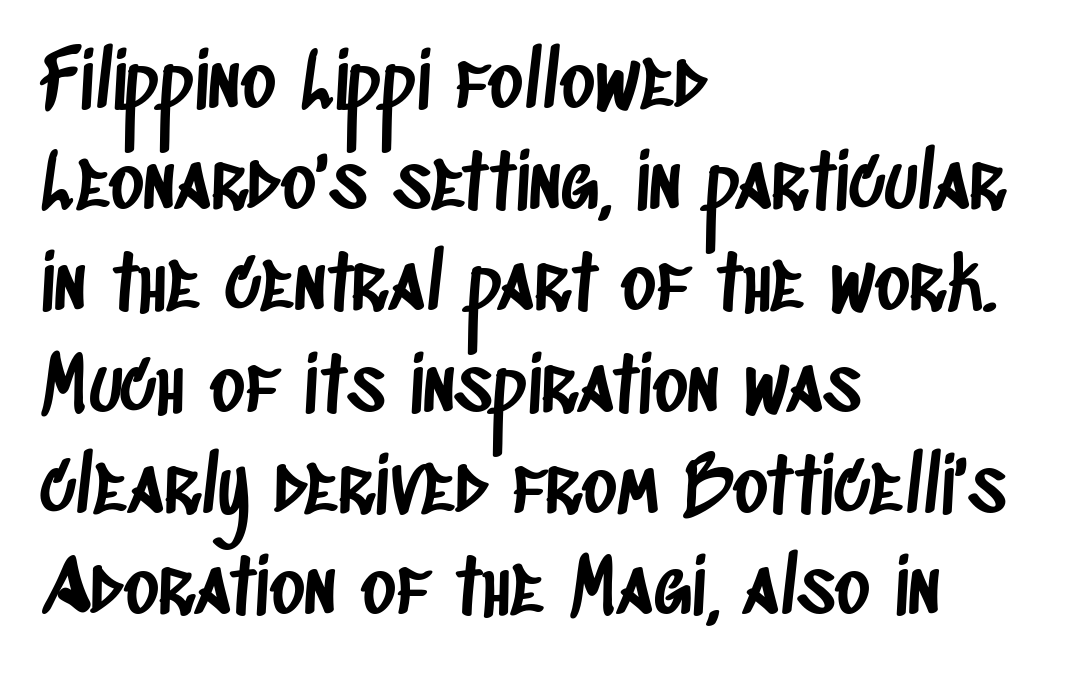
Q: Is the typeface a serif or a sans-serif typeface? A: Sans-serif.
Q: Is the text underlined? A: No.
Q: How is the paragraph aligned? A: Left-aligned.
Q: Is the spacing between letters normal or unusually wide? A: Normal.
Q: Is the spacing between lines tight, normal or loose? A: Normal.
Q: Width (condensed, normal, or wide)? A: Condensed.
Q: Stroke contrast? A: Low.
Q: x-height? A: Large.
Q: Monospaced? A: No.
